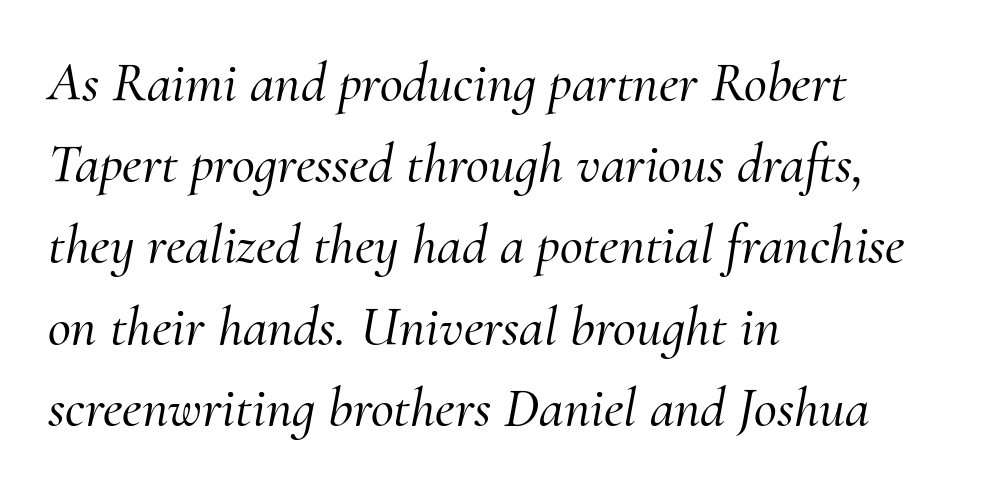
These lines keep a tight, regular rhythm from letter to letter. If you drew a line through each stem, it would be angled. The leading is moderate, giving the passage an even texture. Descenders are the only things crossing below the line.
